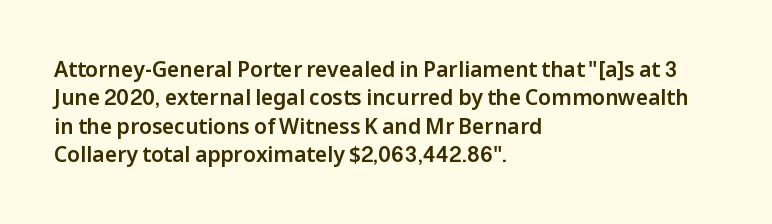
Q: Is the text italic (slanted)? A: No, it is upright.
Q: Is the text underlined? A: No.
Q: How is the paragraph aligned? A: Left-aligned.
Q: Is the spacing between letters normal or unusually wide? A: Normal.
Q: Is the spacing between lines tight, normal or loose? A: Normal.
